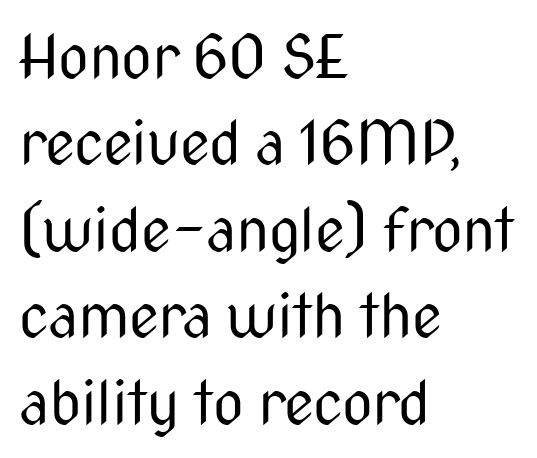
Q: Is the text bold? A: No.
Q: Is the text italic (slanted)? A: No, it is upright.
Q: Is the typeface a serif or a sans-serif typeface? A: Sans-serif.
Q: Is the text underlined? A: No.
Q: How is the paragraph aligned? A: Left-aligned.
Q: Is the spacing between letters normal or unusually wide? A: Normal.
Q: Is the spacing between lines tight, normal or loose? A: Normal.
Q: Width (condensed, normal, or wide)? A: Condensed.
Q: Stroke contrast? A: Medium.
Q: x-height? A: Medium.
Q: Monospaced? A: No.
